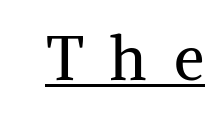
{"serif": "yes", "italic": "no", "bold": "no", "weight": "regular", "width": "normal", "stroke_contrast": "medium", "x_height": "medium", "monospaced": "no", "underline": "yes", "letter_spacing": "wide", "letter_spacing_em": 0.44, "glyph_px": 61}
